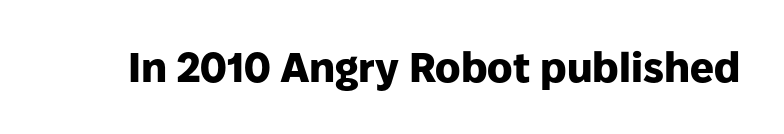
The image shows 42 px heavy sans-serif type, upright; set normal letter spacing, not underlined; low stroke contrast and a medium x-height.
